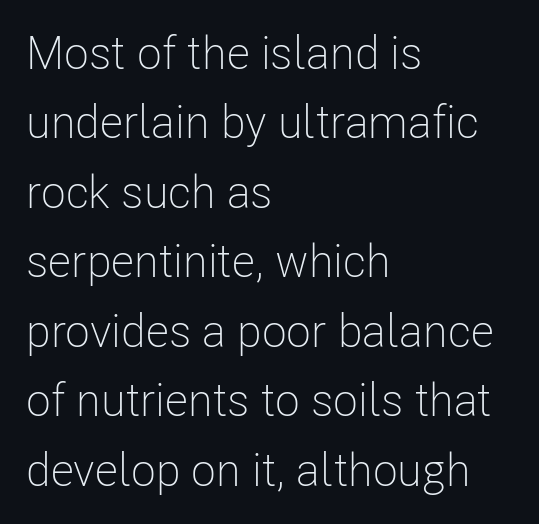
{"serif": "no", "italic": "no", "bold": "no", "weight": "light", "width": "condensed", "stroke_contrast": "low", "x_height": "medium", "monospaced": "no", "underline": "no", "align": "left", "line_spacing": "normal", "line_spacing_ratio": 1.51, "letter_spacing": "normal", "letter_spacing_em": 0.0, "glyph_px": 46}
